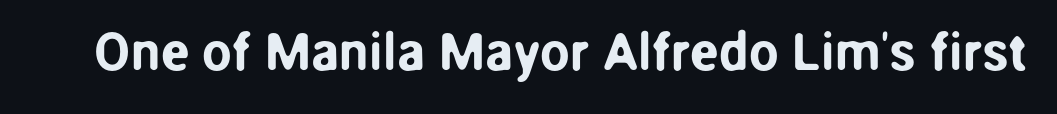
This is the regular roman posture of the typeface. The area under the type is left untouched. The passage shown has conventional tracking throughout. The text was rendered using a sans face with plain stroke endings. Spacing verdict: proportional, widths tailored to each character.
